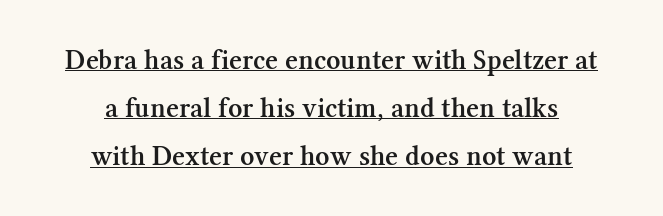
Q: Is the text bold? A: Semi-bold.
Q: Is the text italic (slanted)? A: No, it is upright.
Q: Is the typeface a serif or a sans-serif typeface? A: Serif.
Q: Is the text underlined? A: Yes.
Q: How is the paragraph aligned? A: Centered.
Q: Is the spacing between letters normal or unusually wide? A: Normal.
Q: Width (condensed, normal, or wide)? A: Normal.
Q: Stroke contrast? A: Medium.
Q: x-height? A: Medium.
Q: Monospaced? A: No.
